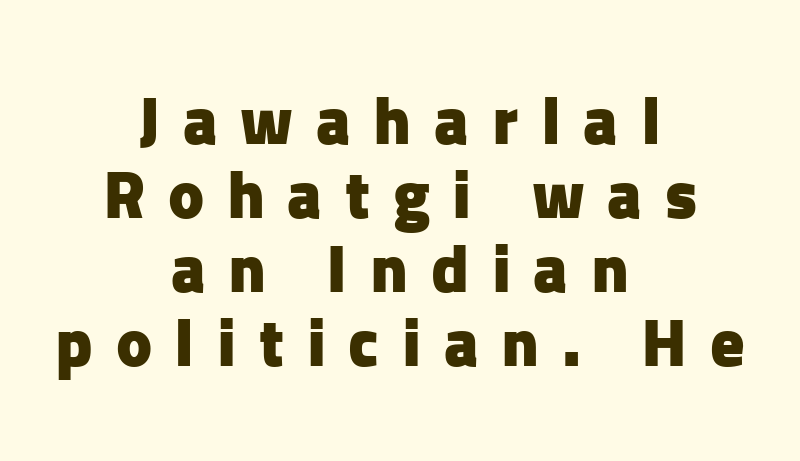
Every character sits straight up, as roman type does. Each letter keeps its own natural width here, so spacing adapts to shape. Closely set lines give the paragraph a compact silhouette. Both edges are ragged and mirror each other, which tells us the setting is centered.
